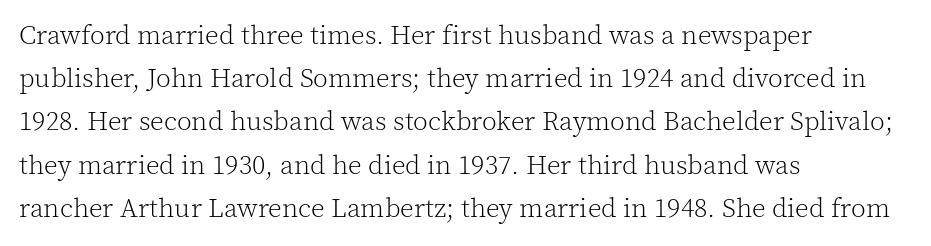
Posture: straight, roman, zero tilt. Notice how descenders clear the ascenders below comfortably — that's standard leading. Visually the block forms a straight wall on the left and a jagged coastline on the right. Descenders hang freely into open space. The type is set solid horizontally, with unmodified tracking. Heft: none added — not bold.
